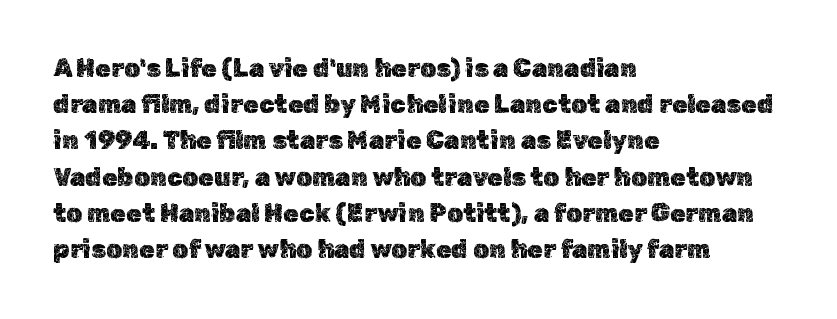
{"italic": "no", "underline": "no", "align": "left", "line_spacing": "normal", "line_spacing_ratio": 1.45, "letter_spacing": "normal", "letter_spacing_em": 0.0, "glyph_px": 25}
